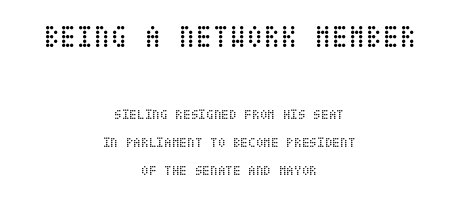
{"italic": "no", "bold": "no", "weight": "regular", "width": "condensed", "stroke_contrast": "low", "x_height": "large", "underline": "no", "align": "center", "line_spacing": "loose", "line_spacing_ratio": 2.01, "letter_spacing": "normal", "letter_spacing_em": 0.0, "larger_block": "first", "size_ratio": 2.21, "glyph_px": 31}
